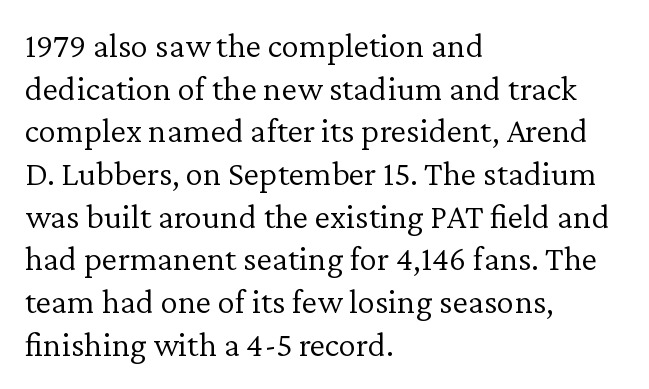
Q: Is the text bold? A: No.
Q: Is the text italic (slanted)? A: No, it is upright.
Q: Is the typeface a serif or a sans-serif typeface? A: Serif.
Q: Is the text underlined? A: No.
Q: How is the paragraph aligned? A: Left-aligned.
Q: Is the spacing between letters normal or unusually wide? A: Normal.
Q: Width (condensed, normal, or wide)? A: Normal.
Q: Stroke contrast? A: Low.
Q: x-height? A: Medium.
Q: Monospaced? A: No.
